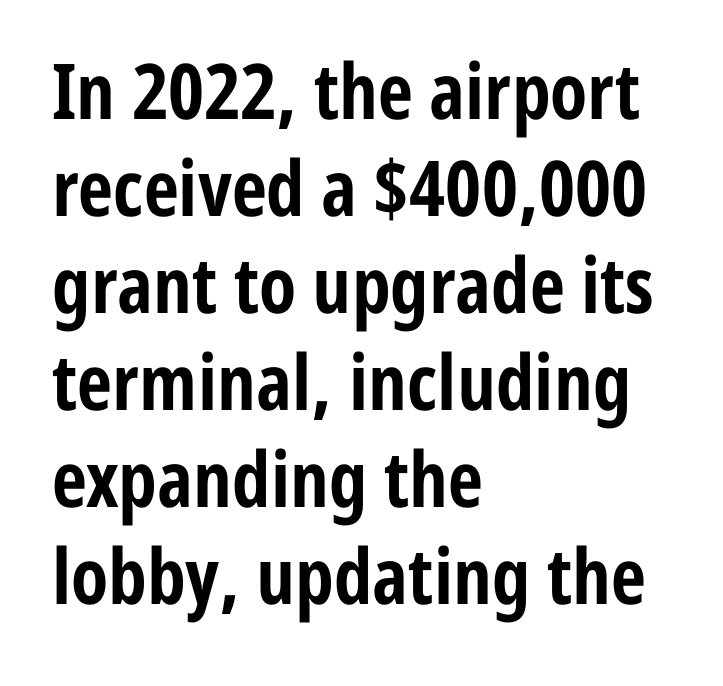
The image shows 77 px bold, condensed sans-serif type, upright; set left-aligned, normal line spacing (1.26x), normal letter spacing, not underlined; low stroke contrast and a medium x-height.
